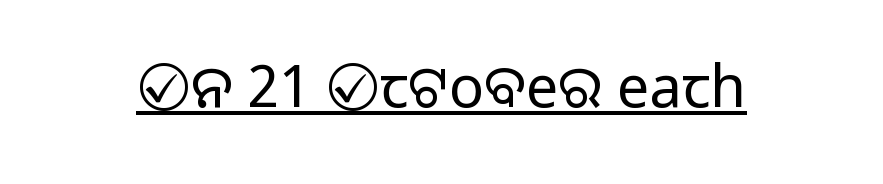
Q: Is the text bold? A: No.
Q: Is the text italic (slanted)? A: No, it is upright.
Q: Is the typeface a serif or a sans-serif typeface? A: Sans-serif.
Q: Is the text underlined? A: Yes.
Q: Is the spacing between letters normal or unusually wide? A: Normal.
Q: Width (condensed, normal, or wide)? A: Normal.
Q: Stroke contrast? A: Low.
Q: x-height? A: Medium.
Q: Monospaced? A: No.
